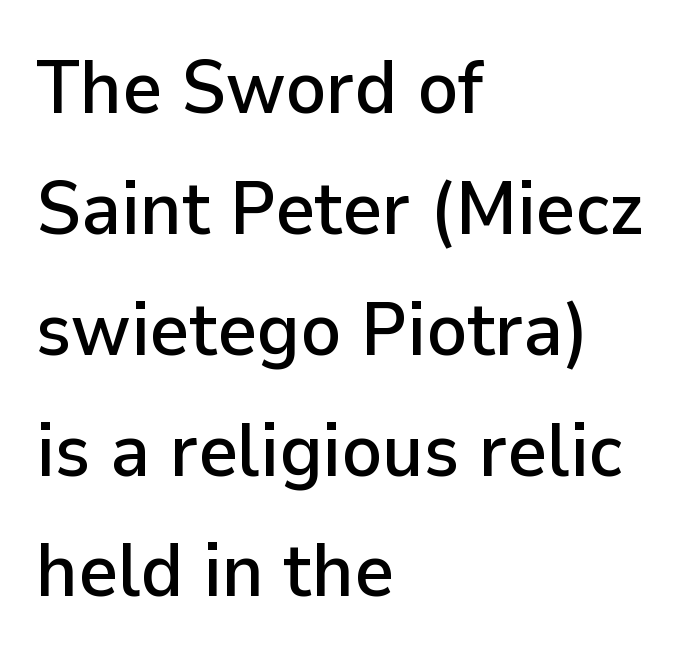
{"serif": "no", "italic": "no", "width": "normal", "stroke_contrast": "low", "x_height": "medium", "monospaced": "no", "underline": "no", "align": "left", "line_spacing": "normal", "line_spacing_ratio": 1.59, "letter_spacing": "normal", "letter_spacing_em": 0.0, "glyph_px": 76}
